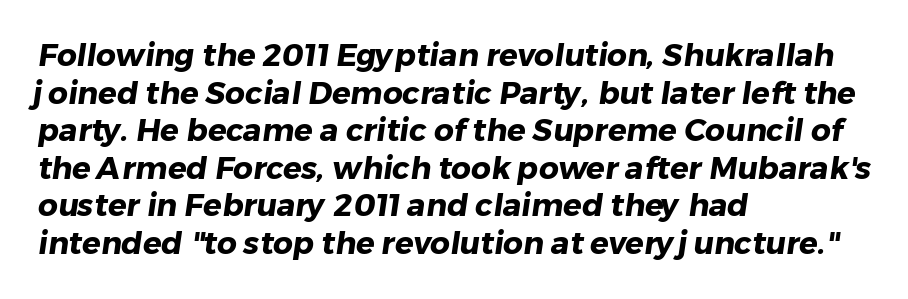
The image shows 31 px heavy sans-serif type; set left-aligned, line spacing 1.21x, normal letter spacing, not underlined; low stroke contrast and a medium x-height.
